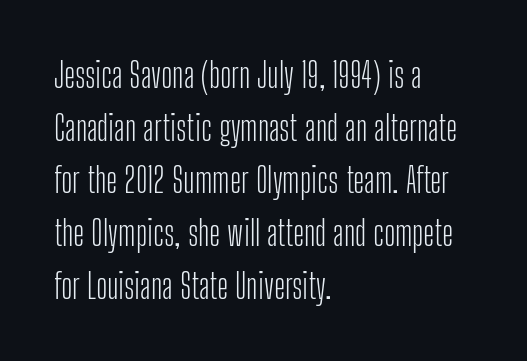
The image shows 34 px light, condensed sans-serif type, upright; set left-aligned, normal line spacing (1.55x), normal letter spacing, not underlined; low stroke contrast and a medium x-height.
